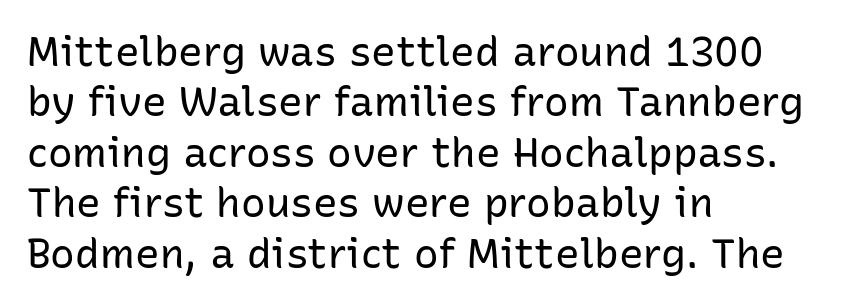
The ragged edge is on the right, which tells us the setting is flush left. The passage shown is typed in a proportional face where columns would drift. Nothing heavy about these letters — not bold at all. Vertical strokes here are truly vertical. The letters sit at their default tracking, neither squeezed nor spread. The glyphs in this specimen are sans serif.
